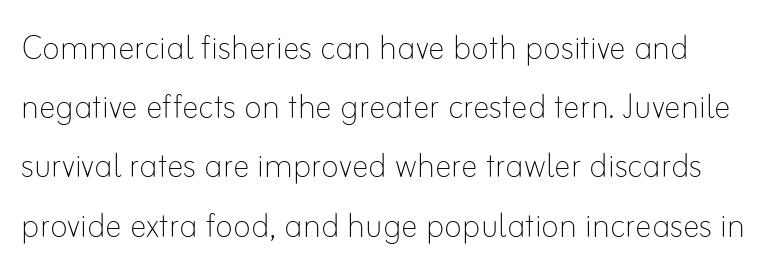
{"italic": "no", "bold": "no", "weight": "thin", "width": "normal", "stroke_contrast": "low", "x_height": "small", "monospaced": "no", "underline": "no", "line_spacing": "normal", "line_spacing_ratio": 1.41, "letter_spacing": "normal", "letter_spacing_em": 0.0, "glyph_px": 42}
